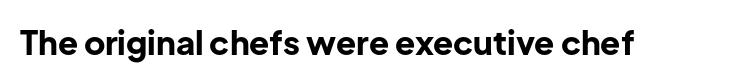
{"serif": "no", "italic": "no", "bold": "yes", "weight": "bold", "width": "normal", "stroke_contrast": "low", "x_height": "medium", "monospaced": "no", "underline": "no", "letter_spacing": "normal", "letter_spacing_em": 0.0, "glyph_px": 33}
